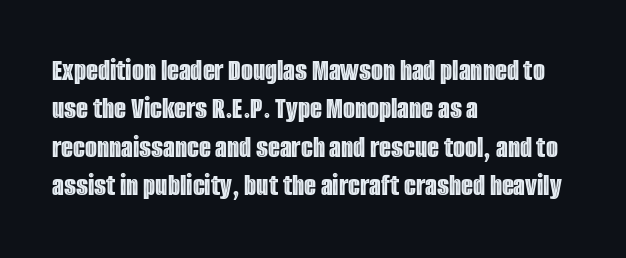
The image shows 31 px condensed type, upright; set left-aligned, line spacing 1.24x, normal letter spacing, not underlined; a large x-height.
